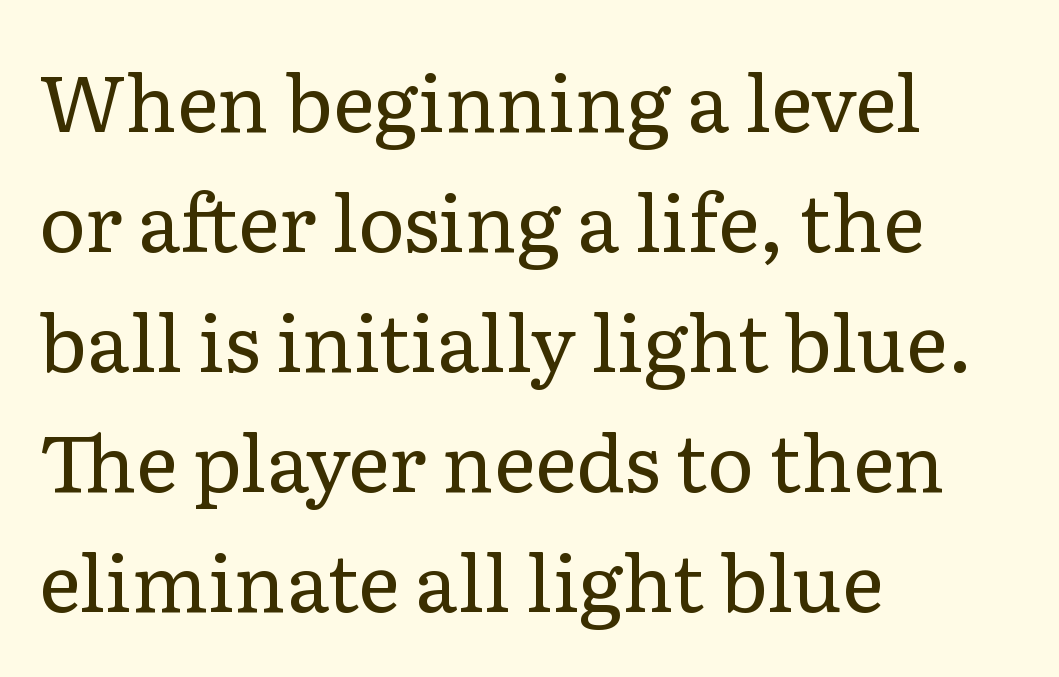
Q: Is the text bold? A: No.
Q: Is the text italic (slanted)? A: No, it is upright.
Q: Is the typeface a serif or a sans-serif typeface? A: Serif.
Q: Is the text underlined? A: No.
Q: How is the paragraph aligned? A: Left-aligned.
Q: Is the spacing between letters normal or unusually wide? A: Normal.
Q: Is the spacing between lines tight, normal or loose? A: Normal.
Q: Width (condensed, normal, or wide)? A: Normal.
Q: Stroke contrast? A: Low.
Q: x-height? A: Medium.
Q: Monospaced? A: No.
